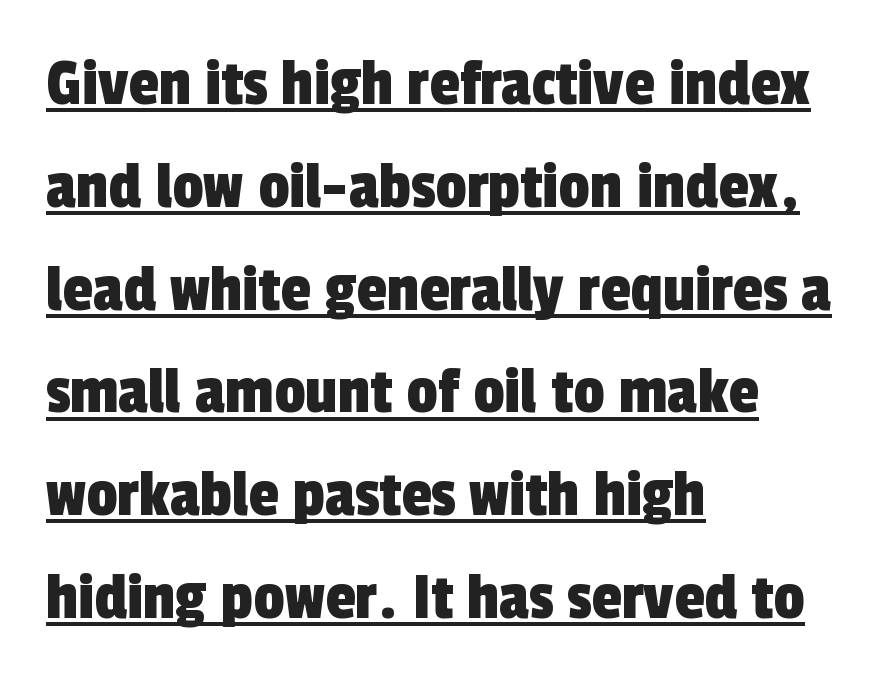
Is this a sans? Yes — the strokes have no serifs. Notice how descenders clear the ascenders below comfortably — that's standard leading. A typographer would call this underscored text. Observe the ordinary spacing: letters are neighbours, not strangers. Layout note: lines flush left. The face used here is proportionally spaced, like ordinary book or web type.
